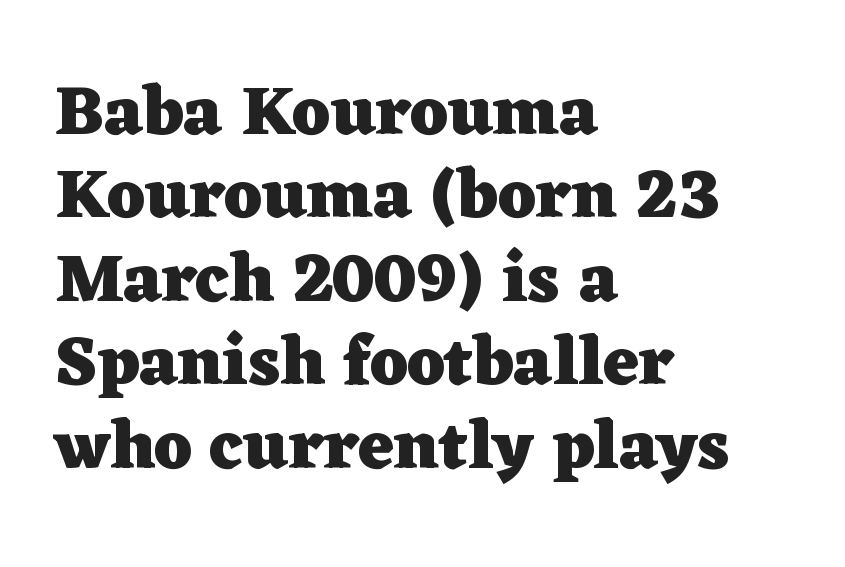
These lines are set flush left with a ragged right edge. In terms of posture, this sample is upright. Heft: maximum for text — a bold. The designer went with a serif here, giving each stem small feet.
